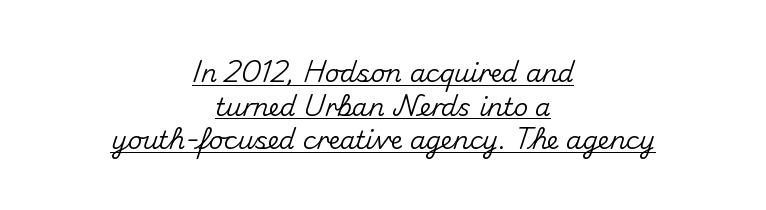
The image shows 25 px text type; set centered, normal line spacing (1.35x), normal letter spacing, underlined.
